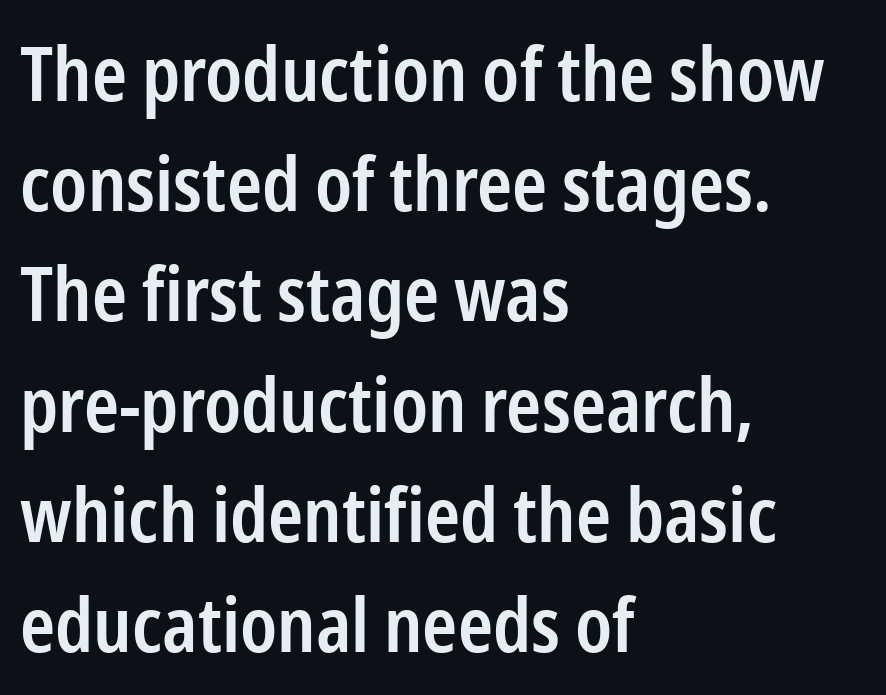
Each word holds together tightly as a unit, with standard inter-letter gaps. The ragged edge is on the right, which tells us the setting is flush left. The rows are spaced the way most documents space them. Only glyphs here, with clear space below each row. Weight: semibold (demi).
